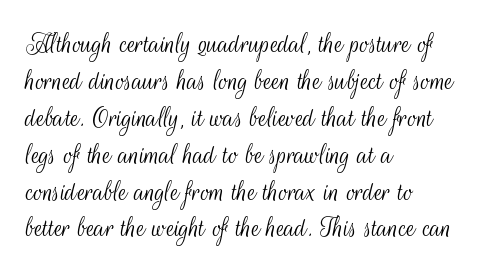
Q: Is the text bold? A: No.
Q: Is the text italic (slanted)? A: Yes.
Q: Is the typeface a serif or a sans-serif typeface? A: Sans-serif.
Q: Is the text underlined? A: No.
Q: How is the paragraph aligned? A: Left-aligned.
Q: Is the spacing between letters normal or unusually wide? A: Normal.
Q: Width (condensed, normal, or wide)? A: Condensed.
Q: Stroke contrast? A: Medium.
Q: x-height? A: Small.
Q: Monospaced? A: No.
